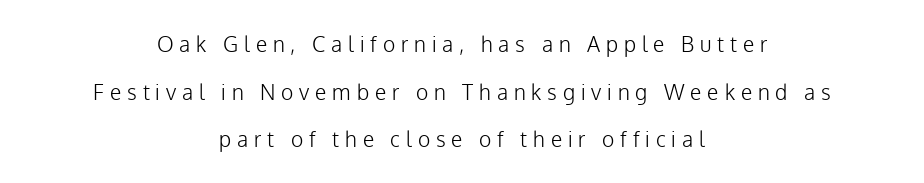
Q: Is the text bold? A: No.
Q: Is the text italic (slanted)? A: No, it is upright.
Q: Is the text underlined? A: No.
Q: How is the paragraph aligned? A: Centered.
Q: Is the spacing between letters normal or unusually wide? A: Unusually wide.
Q: Is the spacing between lines tight, normal or loose? A: Loose.
